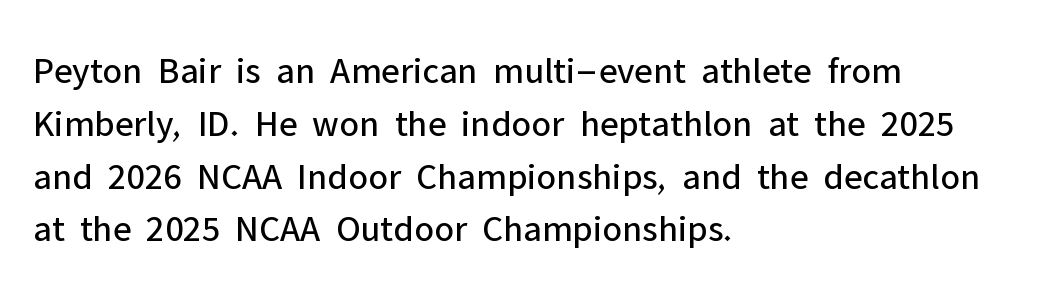
Q: Is the text bold? A: No.
Q: Is the text italic (slanted)? A: No, it is upright.
Q: Is the typeface a serif or a sans-serif typeface? A: Sans-serif.
Q: Is the text underlined? A: No.
Q: How is the paragraph aligned? A: Left-aligned.
Q: Is the spacing between letters normal or unusually wide? A: Normal.
Q: Is the spacing between lines tight, normal or loose? A: Normal.
Q: Width (condensed, normal, or wide)? A: Normal.
Q: Stroke contrast? A: Low.
Q: x-height? A: Medium.
Q: Monospaced? A: No.
